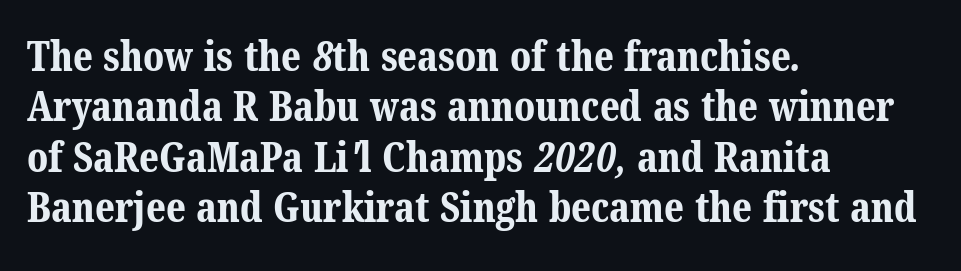
{"serif": "yes", "bold": "yes", "weight": "bold", "width": "normal", "stroke_contrast": "medium", "x_height": "medium", "monospaced": "no", "underline": "no", "align": "left", "line_spacing_ratio": 1.23, "letter_spacing": "normal", "letter_spacing_em": 0.0, "glyph_px": 41}
